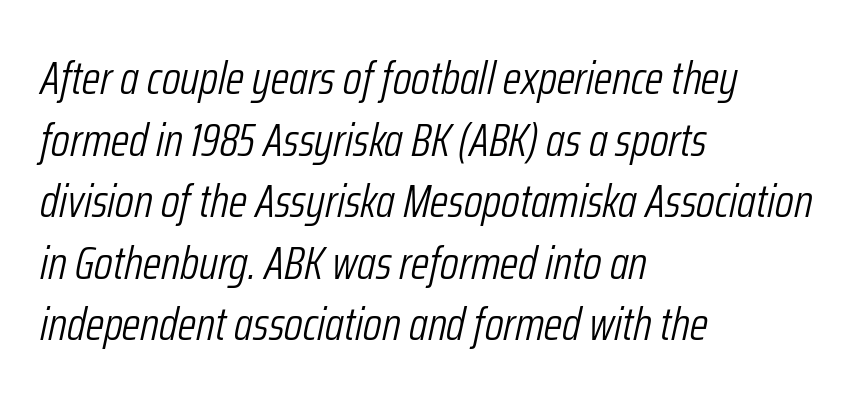
{"italic": "yes", "lean": "right", "slant_degrees": 12, "bold": "no", "weight": "light", "width": "condensed", "stroke_contrast": "low", "x_height": "medium", "monospaced": "no", "underline": "no", "align": "left", "line_spacing": "normal", "line_spacing_ratio": 1.31, "letter_spacing": "normal", "letter_spacing_em": 0.0, "glyph_px": 47}
